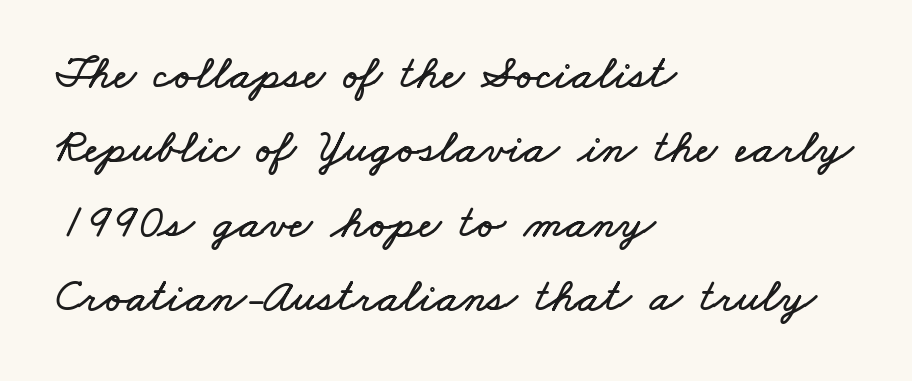
Q: Is the text underlined? A: No.
Q: How is the paragraph aligned? A: Left-aligned.
Q: Is the spacing between letters normal or unusually wide? A: Normal.
Q: Is the spacing between lines tight, normal or loose? A: Normal.
Q: Width (condensed, normal, or wide)? A: Wide.
Q: Stroke contrast? A: Low.
Q: x-height? A: Small.
Q: Monospaced? A: No.
